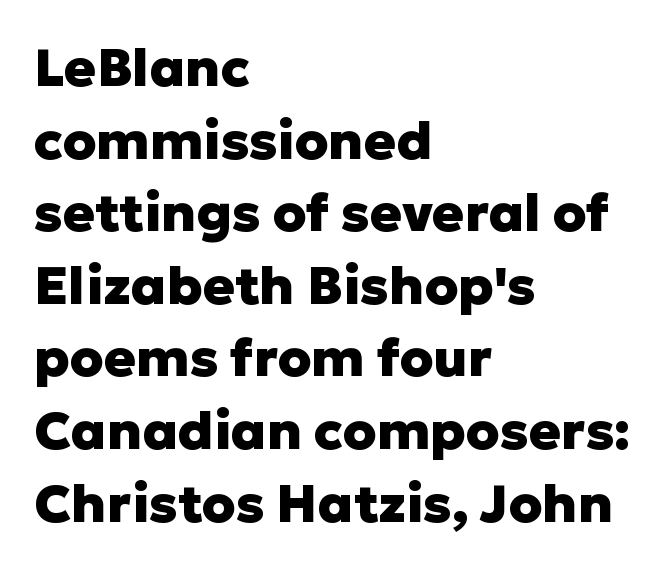
{"serif": "no", "italic": "no", "bold": "yes", "weight": "heavy", "width": "normal", "stroke_contrast": "low", "x_height": "medium", "monospaced": "no", "underline": "no", "align": "left", "line_spacing": "normal", "line_spacing_ratio": 1.37, "letter_spacing": "normal", "letter_spacing_em": 0.0, "glyph_px": 53}
